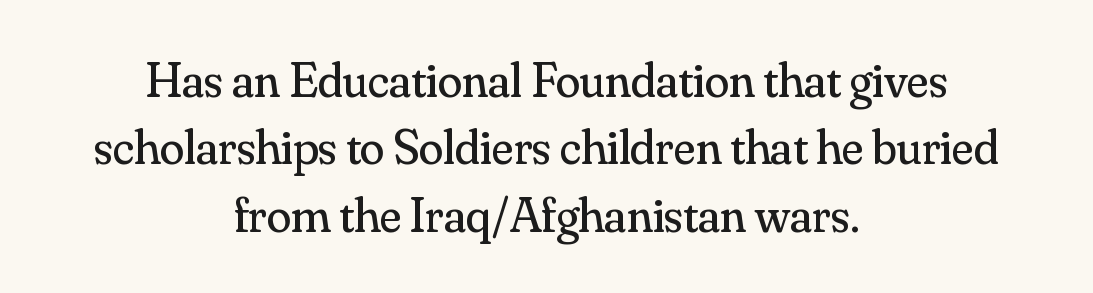
The image shows 50 px regular-weight serif type, upright; set centered, normal line spacing (1.35x), normal letter spacing, not underlined; medium stroke contrast and a small x-height.
